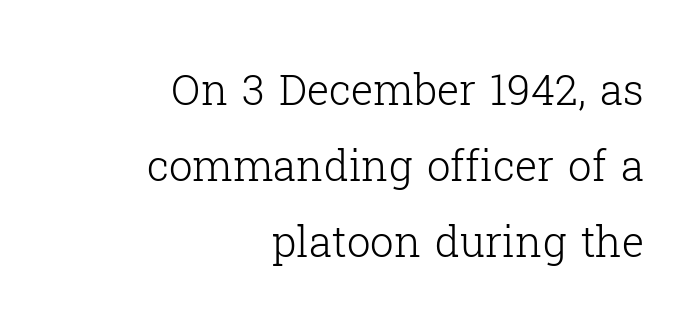
The image shows 42 px light serif type, upright; set right-aligned, line spacing 1.81x, normal letter spacing, not underlined; low stroke contrast and a medium x-height.
